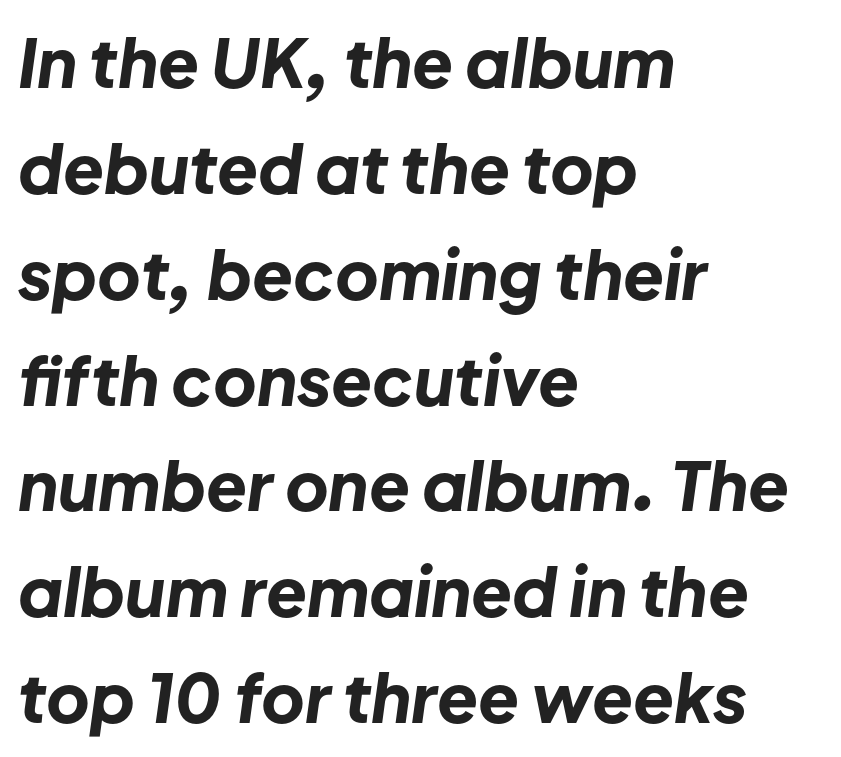
Q: Is the text bold? A: Yes.
Q: Is the text italic (slanted)? A: Yes, it leans right by about 8 degrees.
Q: Is the text underlined? A: No.
Q: How is the paragraph aligned? A: Left-aligned.
Q: Is the spacing between letters normal or unusually wide? A: Normal.
Q: Is the spacing between lines tight, normal or loose? A: Normal.
Q: Width (condensed, normal, or wide)? A: Normal.
Q: Stroke contrast? A: Low.
Q: x-height? A: Medium.
Q: Monospaced? A: No.
